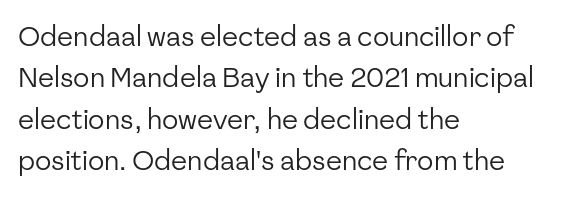
The image shows 27 px text type, upright; set left-aligned, normal line spacing (1.53x), normal letter spacing, not underlined.
